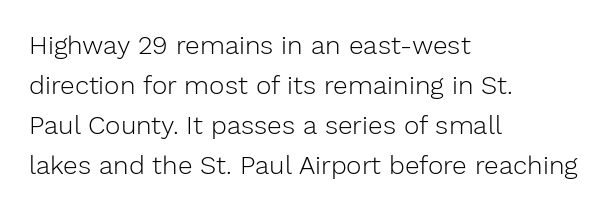
Q: Is the text bold? A: No.
Q: Is the text italic (slanted)? A: No, it is upright.
Q: Is the text underlined? A: No.
Q: How is the paragraph aligned? A: Left-aligned.
Q: Is the spacing between letters normal or unusually wide? A: Normal.
Q: Is the spacing between lines tight, normal or loose? A: Normal.
